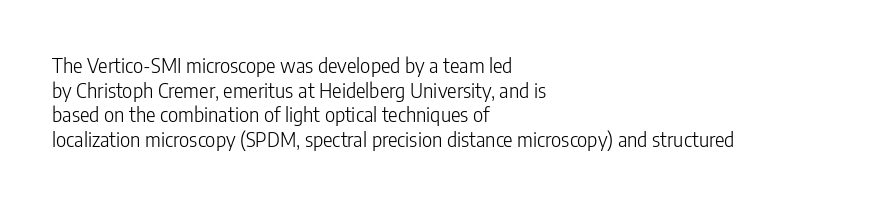
Q: Is the text bold? A: No.
Q: Is the text italic (slanted)? A: No, it is upright.
Q: Is the text underlined? A: No.
Q: How is the paragraph aligned? A: Left-aligned.
Q: Is the spacing between letters normal or unusually wide? A: Normal.
